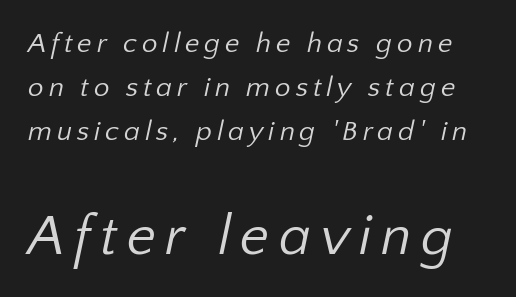
{"serif": "no", "bold": "no", "weight": "regular", "width": "normal", "stroke_contrast": "low", "x_height": "medium", "monospaced": "no", "underline": "no", "line_spacing": "normal", "line_spacing_ratio": 1.58, "larger_block": "second", "size_ratio": 2.0, "glyph_px": 56}
